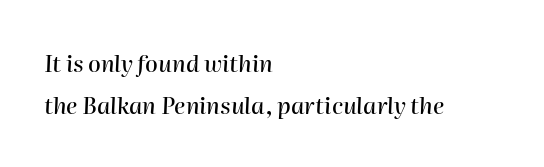
The words here are not underlined. It's the slanting kind of type. Inter-character spacing is left at the font's built-in metrics. In CSS terms this would be text-align: left.
